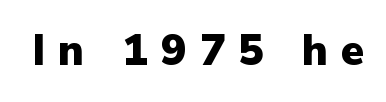
{"serif": "no", "italic": "no", "bold": "yes", "weight": "heavy", "width": "normal", "stroke_contrast": "low", "x_height": "medium", "monospaced": "no", "underline": "no", "letter_spacing": "wide", "letter_spacing_em": 0.3, "glyph_px": 43}
